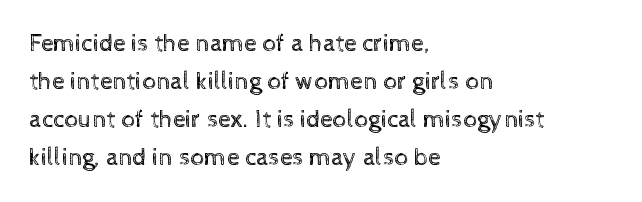
The image shows 25 px text type, upright; set left-aligned, normal line spacing (1.52x), normal letter spacing, not underlined.
